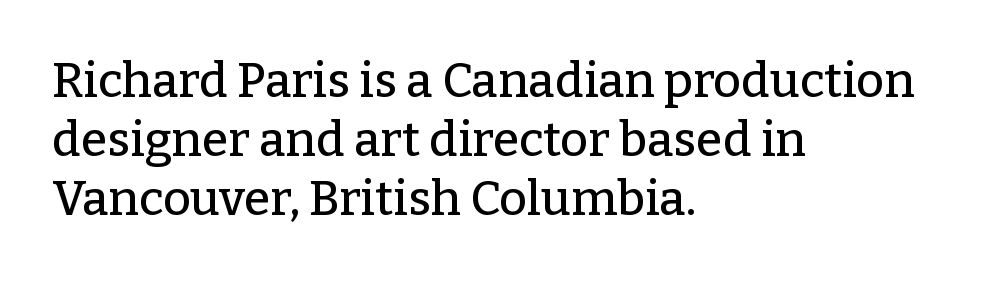
Q: Is the text italic (slanted)? A: No, it is upright.
Q: Is the typeface a serif or a sans-serif typeface? A: Serif.
Q: Is the text underlined? A: No.
Q: How is the paragraph aligned? A: Left-aligned.
Q: Is the spacing between letters normal or unusually wide? A: Normal.
Q: Width (condensed, normal, or wide)? A: Normal.
Q: Stroke contrast? A: Low.
Q: x-height? A: Medium.
Q: Monospaced? A: No.
